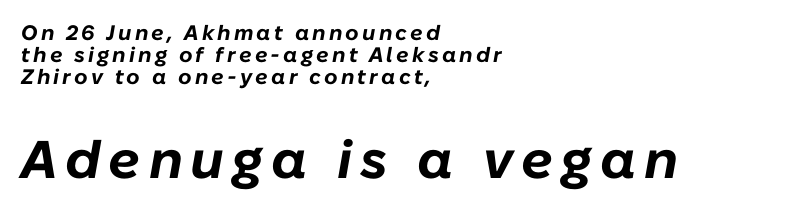
Q: Is the text bold? A: Yes.
Q: Is the text italic (slanted)? A: Yes, it leans right by about 10 degrees.
Q: Is the text underlined? A: No.
Q: How is the paragraph aligned? A: Left-aligned.
Q: Is the spacing between lines tight, normal or loose? A: Tight.
Q: Which block of text is set in a larger size, the first (top) or the second (bottom)? A: The second (bottom) one.
Q: Width (condensed, normal, or wide)? A: Normal.
Q: Stroke contrast? A: Low.
Q: x-height? A: Medium.
Q: Monospaced? A: No.
